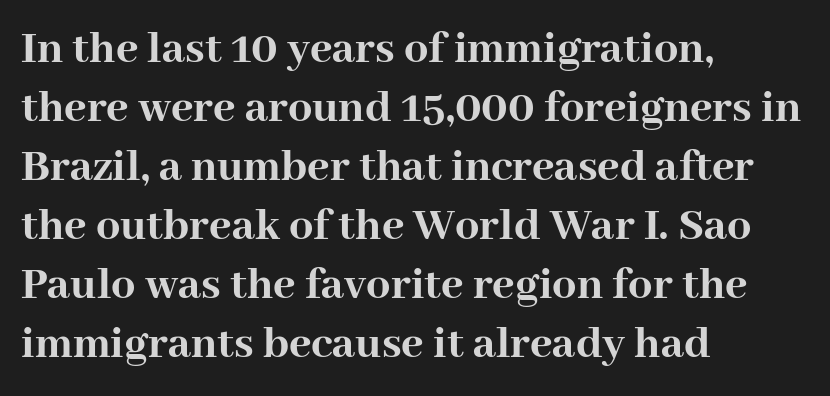
Leftover space on each line is placed entirely after the last word. The face used here is rendered with its standard letterfit. The glyphs are unaccompanied by any horizontal stroke below them. Typographically, this falls in the serif category. Heft: maximum for text — a bold.
